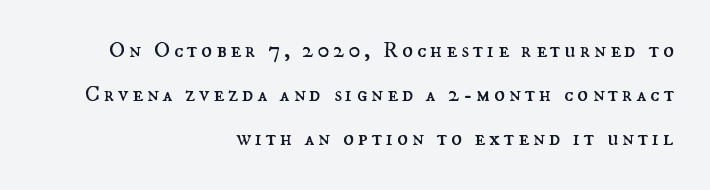
Honestly, the rows look like they've been pulled way apart. The zone under the glyphs is completely vacant. You can tell it's not italic because the verticals are truly vertical. The ragged edge is on the left, which tells us the setting is flush right. Counters stay open thanks to moderate or lighter strokes.
